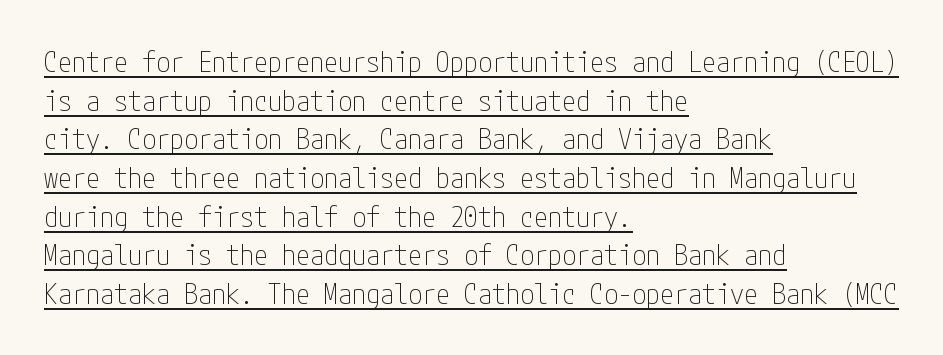
The image shows 28 px thin, condensed sans-serif type, upright; set left-aligned, normal line spacing (1.38x), normal letter spacing, underlined; low stroke contrast and a medium x-height.
